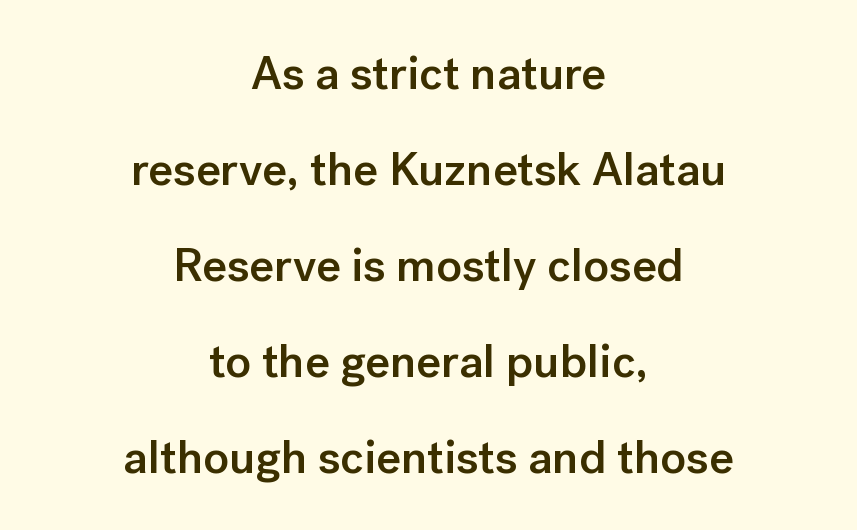
The image shows 47 px semibold sans-serif type, upright; set centered, loose line spacing (2.04x), normal letter spacing, not underlined; low stroke contrast and a medium x-height.
